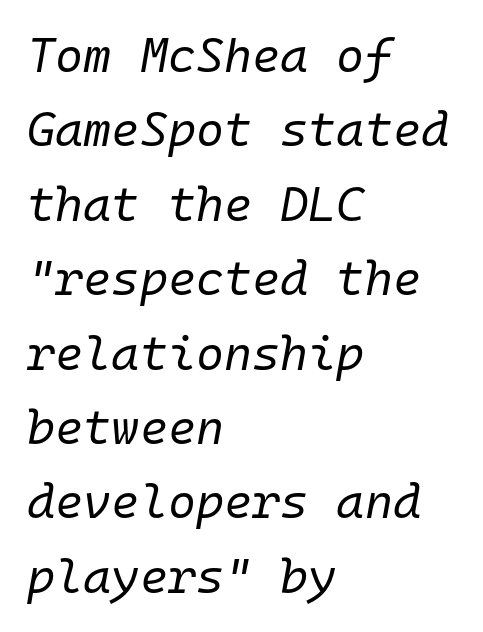
Q: Is the text bold? A: No.
Q: Is the text italic (slanted)? A: Yes, it leans right by about 10 degrees.
Q: Is the text underlined? A: No.
Q: How is the paragraph aligned? A: Left-aligned.
Q: Is the spacing between letters normal or unusually wide? A: Normal.
Q: Is the spacing between lines tight, normal or loose? A: Normal.
Q: Width (condensed, normal, or wide)? A: Normal.
Q: Stroke contrast? A: Low.
Q: x-height? A: Medium.
Q: Monospaced? A: Yes.
